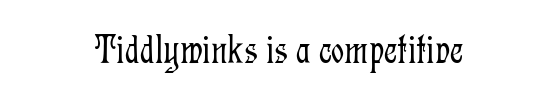
The image shows 41 px light, condensed serif type, upright; set normal letter spacing, not underlined; low stroke contrast and a medium x-height.
